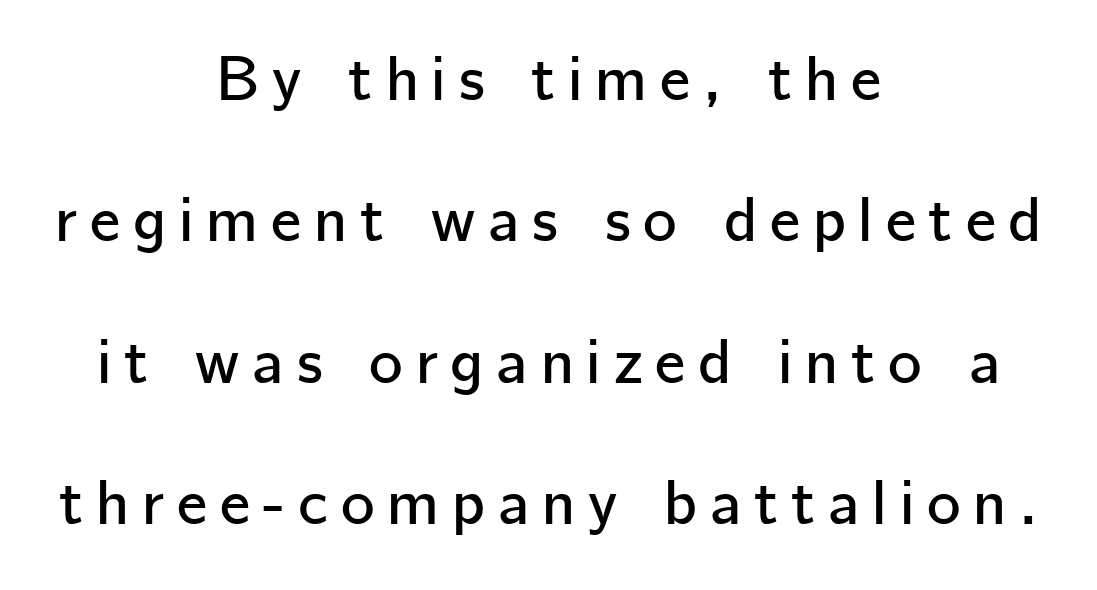
The image shows 64 px sans-serif type, upright; set centered, loose line spacing (2.21x), unusually wide letter spacing (+0.2 em), not underlined; low stroke contrast and a medium x-height.
